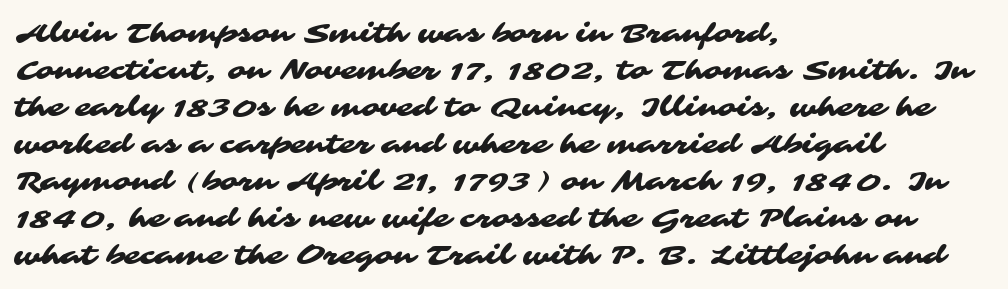
The image shows 27 px text type; set left-aligned, normal line spacing (1.37x), normal letter spacing, not underlined.
